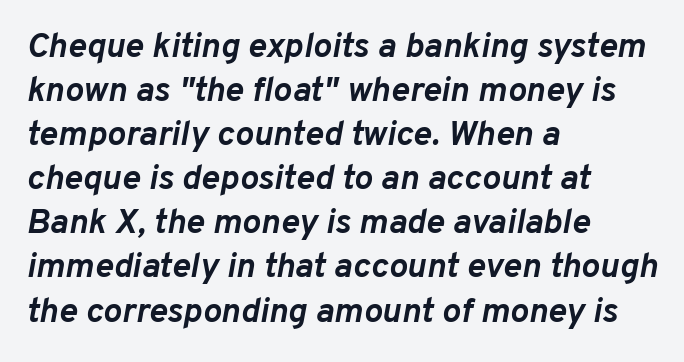
Every character sits at an angle, as italics do. Does the leading feel generous? No, just average. Layout note: lines flush left. Heavy, bold letterforms. Here the designer chose a conventional face with non-uniform glyph widths. The glyphs are unaccompanied by any horizontal stroke below them.
